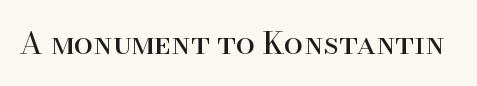
Bare-footed words on every line. The rendering uses natural spacing where letterforms have individual widths. Caption: standard tracking, unaltered. Tall strokes in this sample are plumb rather than angled. Are there feet on the stems? There are — it's a serif.
